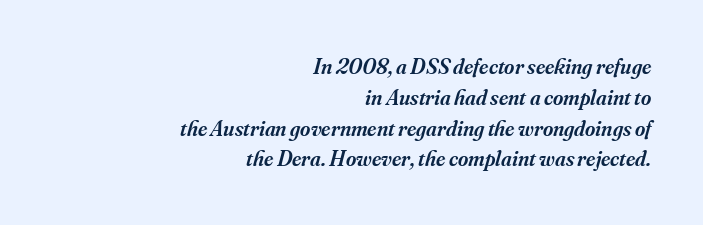
The image shows 22 px text type, italic (leaning right); set right-aligned, normal line spacing (1.4x), normal letter spacing, not underlined.
